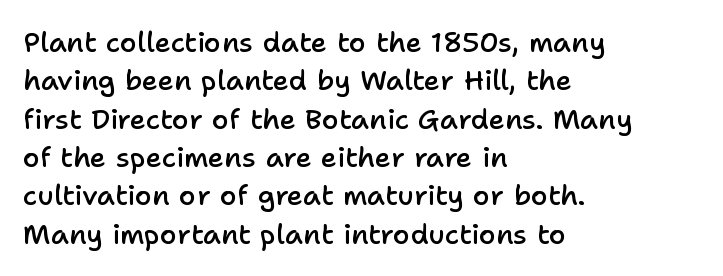
{"serif": "no", "italic": "no", "bold": "semi", "weight": "semibold", "width": "normal", "stroke_contrast": "low", "x_height": "medium", "monospaced": "no", "underline": "no", "align": "left", "line_spacing": "normal", "line_spacing_ratio": 1.37, "letter_spacing": "normal", "letter_spacing_em": 0.0, "glyph_px": 28}
